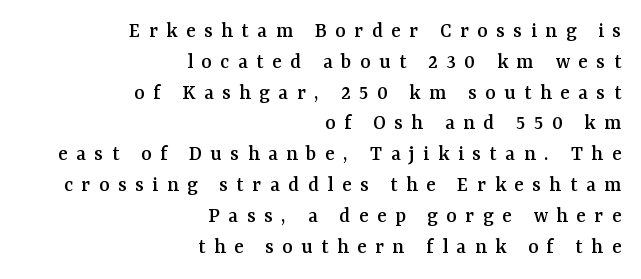
The image shows 22 px text type, upright; set right-aligned, normal line spacing (1.4x), unusually wide letter spacing (+0.39 em), not underlined.
